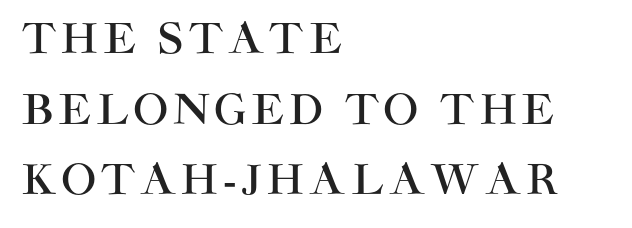
{"serif": "no", "italic": "no", "width": "normal", "stroke_contrast": "high", "x_height": "large", "monospaced": "no", "underline": "no", "align": "left", "line_spacing_ratio": 1.72, "glyph_px": 41}
